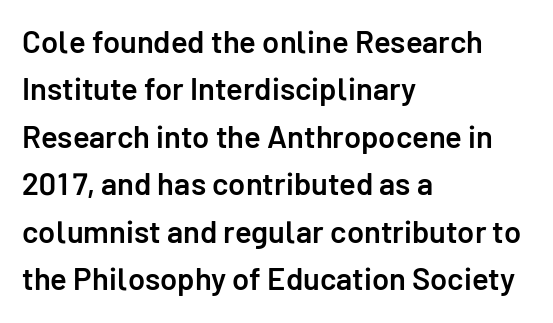
{"serif": "no", "italic": "no", "bold": "semi", "weight": "semibold", "width": "normal", "stroke_contrast": "low", "x_height": "medium", "monospaced": "no", "underline": "no", "align": "left", "line_spacing": "normal", "line_spacing_ratio": 1.53, "letter_spacing": "normal", "letter_spacing_em": 0.0, "glyph_px": 31}
